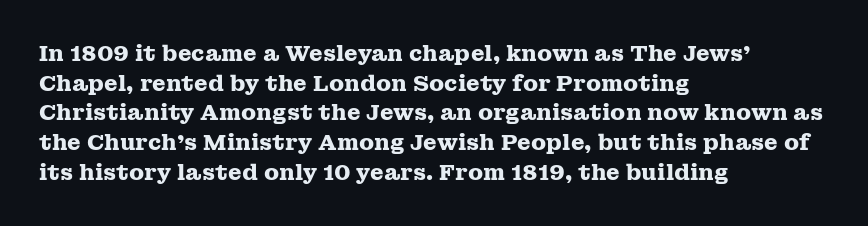
Caption: standard tracking, unaltered. Bold? Absolutely — the strokes are thick and heavy. Where is the straight margin? On the left. The line-height multiplier appears to be the usual default. Underlining? Definitely not there. Upright lettering throughout.
